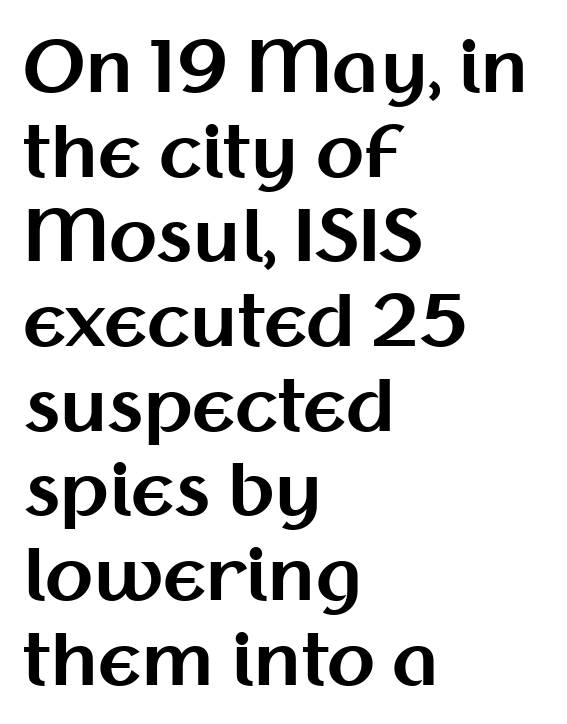
Q: Is the text bold? A: Yes.
Q: Is the text italic (slanted)? A: No, it is upright.
Q: Is the typeface a serif or a sans-serif typeface? A: Sans-serif.
Q: Is the text underlined? A: No.
Q: How is the paragraph aligned? A: Left-aligned.
Q: Is the spacing between letters normal or unusually wide? A: Normal.
Q: Width (condensed, normal, or wide)? A: Normal.
Q: Stroke contrast? A: Medium.
Q: x-height? A: Medium.
Q: Monospaced? A: No.
